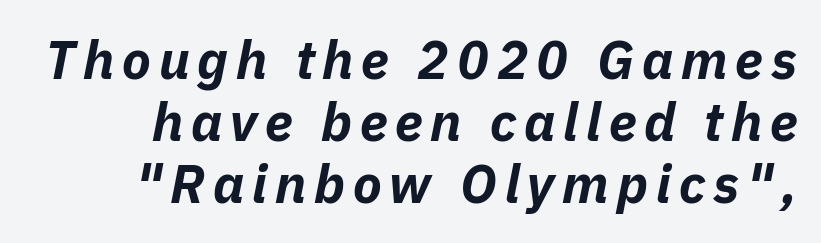
Q: Is the text bold? A: Yes.
Q: Is the text italic (slanted)? A: Yes, it leans right by about 11 degrees.
Q: Is the text underlined? A: No.
Q: Width (condensed, normal, or wide)? A: Normal.
Q: Stroke contrast? A: Low.
Q: x-height? A: Medium.
Q: Monospaced? A: No.
